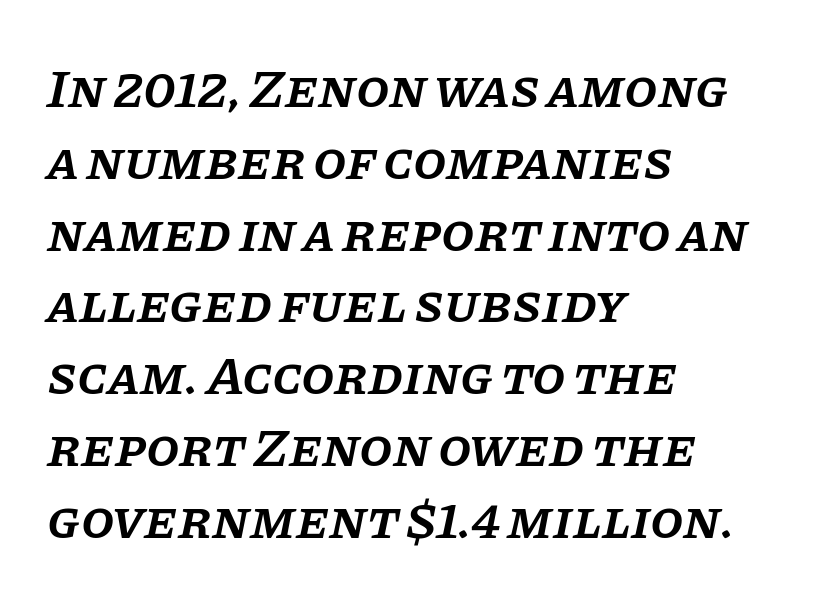
{"serif": "yes", "italic": "yes", "lean": "right", "slant_degrees": 11, "bold": "semi", "weight": "semibold", "width": "normal", "stroke_contrast": "low", "x_height": "large", "monospaced": "no", "underline": "no", "align": "left", "line_spacing": "normal", "line_spacing_ratio": 1.33, "letter_spacing": "normal", "letter_spacing_em": 0.0, "glyph_px": 54}
